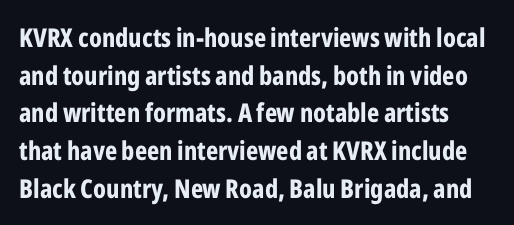
In terms of posture, this sample is upright. Spacing between characters is what you'd get straight out of the box. Leading: standard. Underline: absent.
